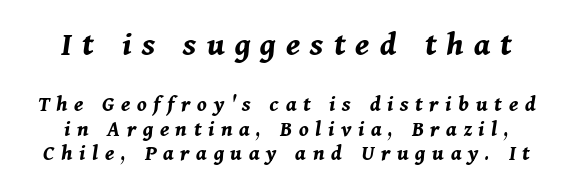
Q: Is the text bold? A: Yes.
Q: Is the text italic (slanted)? A: Yes, it leans right by about 11 degrees.
Q: Is the text underlined? A: No.
Q: Is the spacing between letters normal or unusually wide? A: Unusually wide.
Q: Is the spacing between lines tight, normal or loose? A: Tight.
Q: Which block of text is set in a larger size, the first (top) or the second (bottom)? A: The first (top) one.
Q: Width (condensed, normal, or wide)? A: Normal.
Q: Stroke contrast? A: Medium.
Q: x-height? A: Medium.
Q: Monospaced? A: No.
